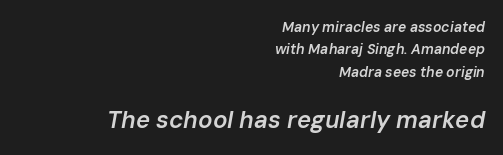
Q: Is the text bold? A: Semi-bold.
Q: Is the text italic (slanted)? A: Yes, it leans right by about 10 degrees.
Q: Is the text underlined? A: No.
Q: How is the paragraph aligned? A: Right-aligned.
Q: Is the spacing between letters normal or unusually wide? A: Normal.
Q: Is the spacing between lines tight, normal or loose? A: Normal.
Q: Which block of text is set in a larger size, the first (top) or the second (bottom)? A: The second (bottom) one.
